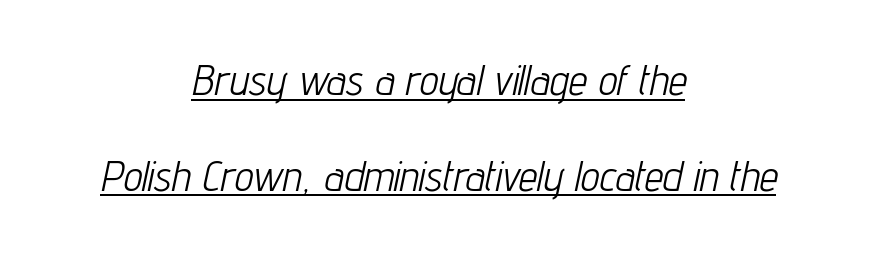
{"italic": "yes", "lean": "right", "slant_degrees": 12, "bold": "no", "weight": "light", "width": "condensed", "stroke_contrast": "low", "x_height": "medium", "monospaced": "no", "underline": "yes", "align": "center", "line_spacing": "loose", "line_spacing_ratio": 2.28, "letter_spacing": "normal", "letter_spacing_em": 0.0, "glyph_px": 42}
